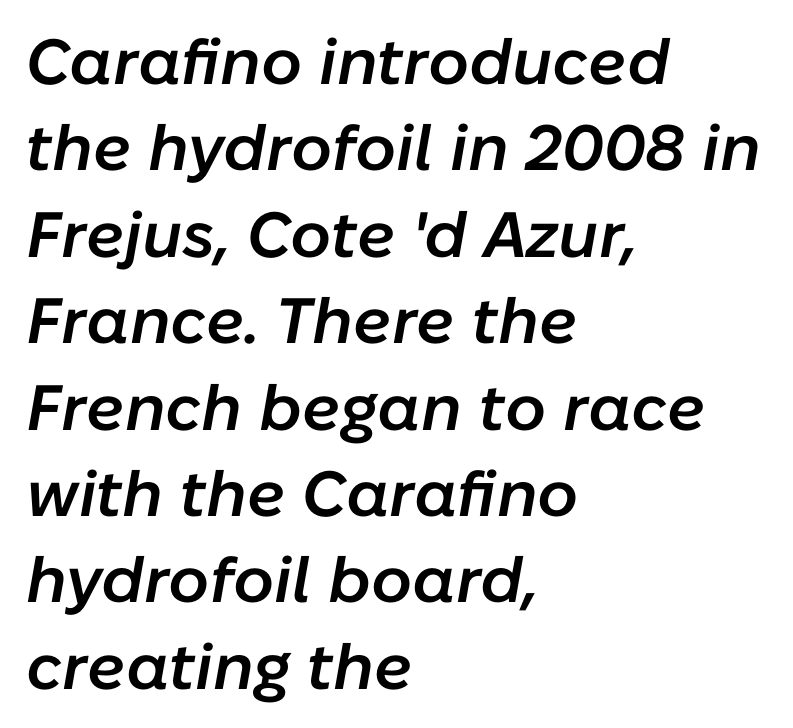
The block of text has a typical density, with ordinary space between rows. Default kerning and tracking; the words read as compact shapes. This is oblique type, the kind used for emphasis or titles. The space directly below the letters is spotless.
